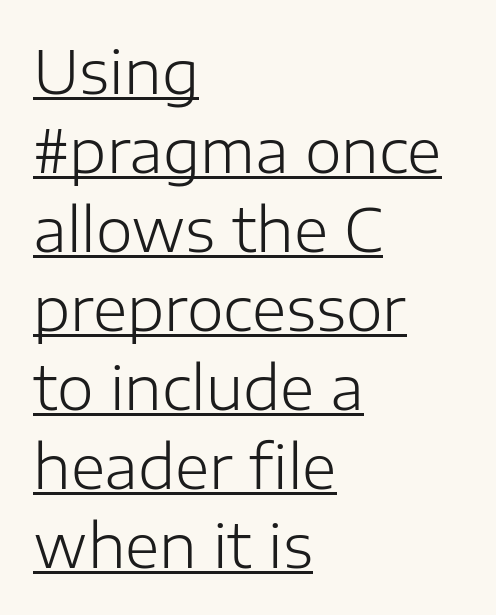
Q: Is the text bold? A: No.
Q: Is the text italic (slanted)? A: No, it is upright.
Q: Is the typeface a serif or a sans-serif typeface? A: Sans-serif.
Q: Is the text underlined? A: Yes.
Q: How is the paragraph aligned? A: Left-aligned.
Q: Is the spacing between letters normal or unusually wide? A: Normal.
Q: Is the spacing between lines tight, normal or loose? A: Normal.
Q: Width (condensed, normal, or wide)? A: Normal.
Q: Stroke contrast? A: Low.
Q: x-height? A: Medium.
Q: Monospaced? A: No.
